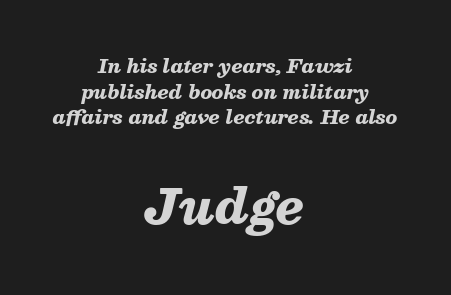
A bare baseline throughout the passage. Heavy, bold letterforms. Typeset on center — no edge is straight. Students, note that the glyphs here touch the page at normal intervals.
